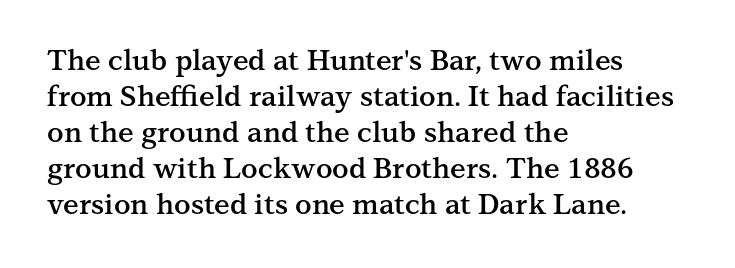
Q: Is the text bold? A: Semi-bold.
Q: Is the text italic (slanted)? A: No, it is upright.
Q: Is the typeface a serif or a sans-serif typeface? A: Serif.
Q: Is the text underlined? A: No.
Q: How is the paragraph aligned? A: Left-aligned.
Q: Is the spacing between letters normal or unusually wide? A: Normal.
Q: Is the spacing between lines tight, normal or loose? A: Normal.
Q: Width (condensed, normal, or wide)? A: Normal.
Q: Stroke contrast? A: Medium.
Q: x-height? A: Medium.
Q: Monospaced? A: No.
